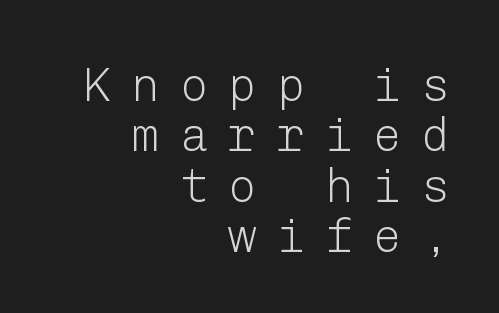
Q: Is the text bold? A: No.
Q: Is the text italic (slanted)? A: No, it is upright.
Q: Is the typeface a serif or a sans-serif typeface? A: Sans-serif.
Q: Is the text underlined? A: No.
Q: How is the paragraph aligned? A: Right-aligned.
Q: Is the spacing between letters normal or unusually wide? A: Unusually wide.
Q: Is the spacing between lines tight, normal or loose? A: Tight.
Q: Width (condensed, normal, or wide)? A: Normal.
Q: Stroke contrast? A: Low.
Q: x-height? A: Medium.
